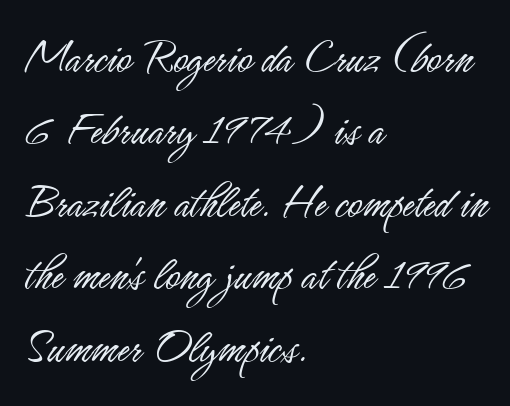
This block has exactly the height ordinary leading produces. Each stroke keeps to a modest, everyday thickness or less. Glyph-to-glyph distance matches everyday printed text. Here the designer chose a conventional face with non-uniform glyph widths. The passage shown is not underscored anywhere.
